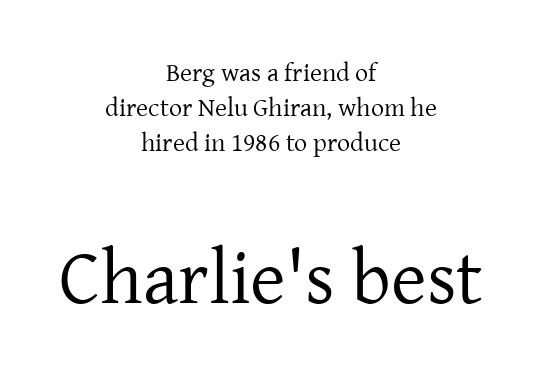
The letters advance in unequal steps, a hallmark of proportional type. The face used here is rendered with its standard letterfit. Size contrast runs from small at the top to large at the bottom. This reads as an unemphasized weight, regular at the heaviest. Where is the straight margin? There isn't one; the lines are centered. Posture: straight, roman, zero tilt.
